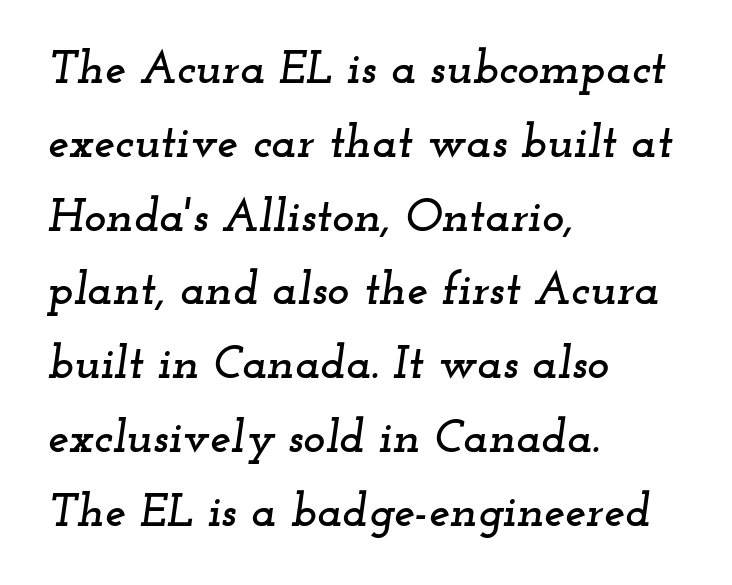
Q: Is the text italic (slanted)? A: Yes, it leans right by about 12 degrees.
Q: Is the typeface a serif or a sans-serif typeface? A: Serif.
Q: Is the text underlined? A: No.
Q: How is the paragraph aligned? A: Left-aligned.
Q: Is the spacing between letters normal or unusually wide? A: Normal.
Q: Is the spacing between lines tight, normal or loose? A: Normal.
Q: Width (condensed, normal, or wide)? A: Wide.
Q: Stroke contrast? A: Low.
Q: x-height? A: Small.
Q: Monospaced? A: No.
